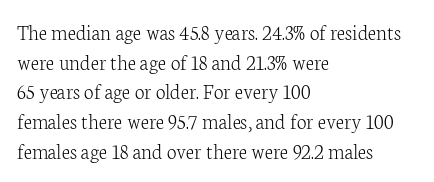
Q: Is the text bold? A: No.
Q: Is the text italic (slanted)? A: No, it is upright.
Q: Is the text underlined? A: No.
Q: How is the paragraph aligned? A: Left-aligned.
Q: Is the spacing between letters normal or unusually wide? A: Normal.
Q: Is the spacing between lines tight, normal or loose? A: Normal.
